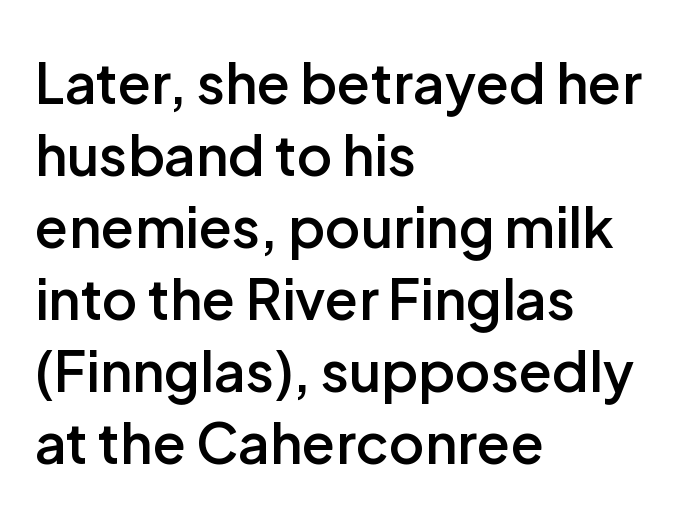
Q: Is the text bold? A: Semi-bold.
Q: Is the text italic (slanted)? A: No, it is upright.
Q: Is the typeface a serif or a sans-serif typeface? A: Sans-serif.
Q: Is the text underlined? A: No.
Q: How is the paragraph aligned? A: Left-aligned.
Q: Is the spacing between letters normal or unusually wide? A: Normal.
Q: Is the spacing between lines tight, normal or loose? A: Normal.
Q: Width (condensed, normal, or wide)? A: Normal.
Q: Stroke contrast? A: Low.
Q: x-height? A: Medium.
Q: Monospaced? A: No.
